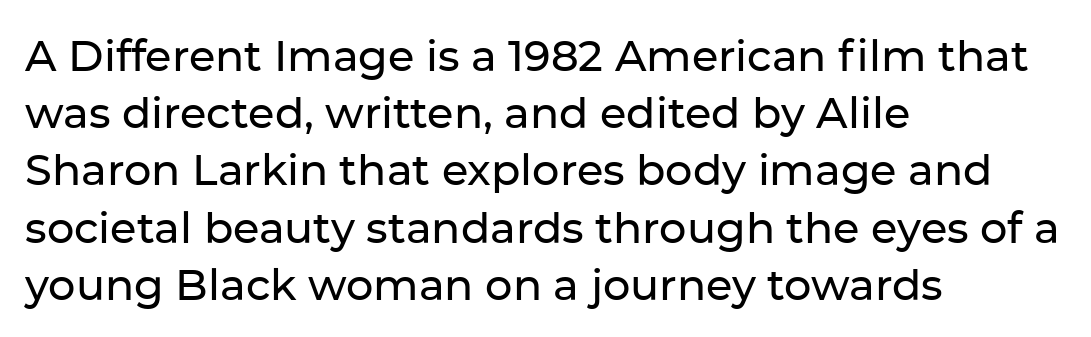
The image shows 43 px sans-serif type, upright; set left-aligned, normal line spacing (1.33x), normal letter spacing, not underlined; low stroke contrast and a medium x-height.
